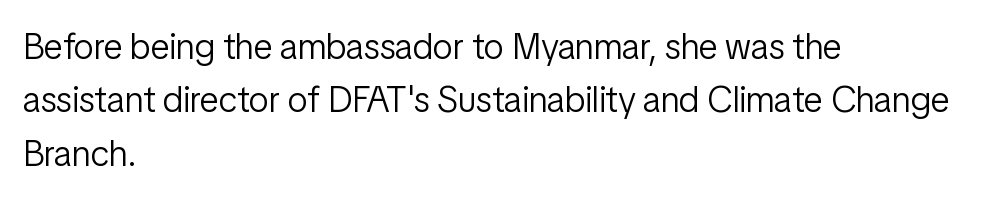
The typeface has the unassuming heft of standard copy or less. Varying glyph widths throughout — classic text-font behaviour. The axis of the letterforms is exactly vertical. A typesetter would call this leading conventional body-copy spacing. The lines are quadded left. Just letters on the line, the space beneath them empty.
